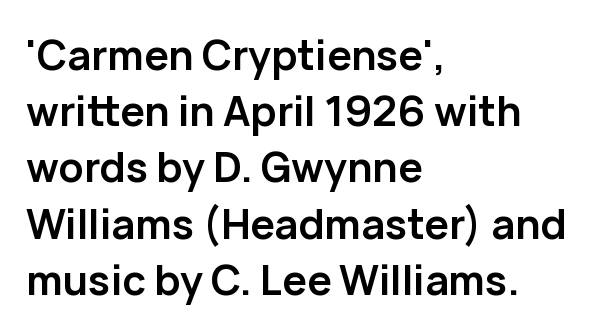
The image shows 41 px semibold sans-serif type, upright; set left-aligned, normal line spacing (1.37x), normal letter spacing, not underlined; low stroke contrast and a medium x-height.
